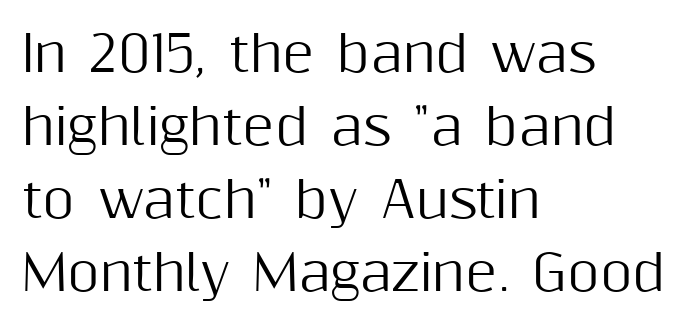
The image shows 49 px sans-serif type, upright; set left-aligned, normal line spacing (1.49x), normal letter spacing, not underlined; medium stroke contrast and a medium x-height.
